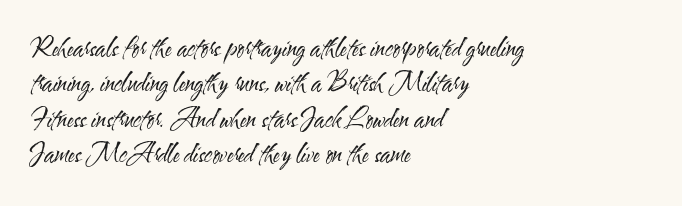
{"bold": "no", "underline": "no", "align": "left", "line_spacing": "normal", "line_spacing_ratio": 1.42, "letter_spacing": "normal", "letter_spacing_em": 0.0, "glyph_px": 25}
